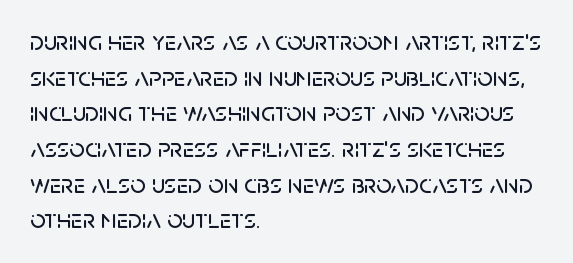
The image shows 27 px text type, upright; set left-aligned, normal line spacing (1.32x), normal letter spacing, not underlined.
